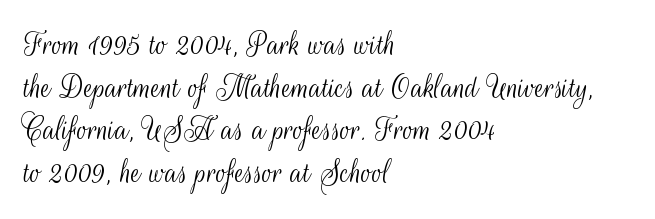
The paragraph shown leans on its left margin. Summary of weight: not heavy and not bold. Look at the bottom of the vertical strokes: they stop flat, with no serifs. A bare baseline throughout the passage. The rendering uses natural spacing where letterforms have individual widths.
